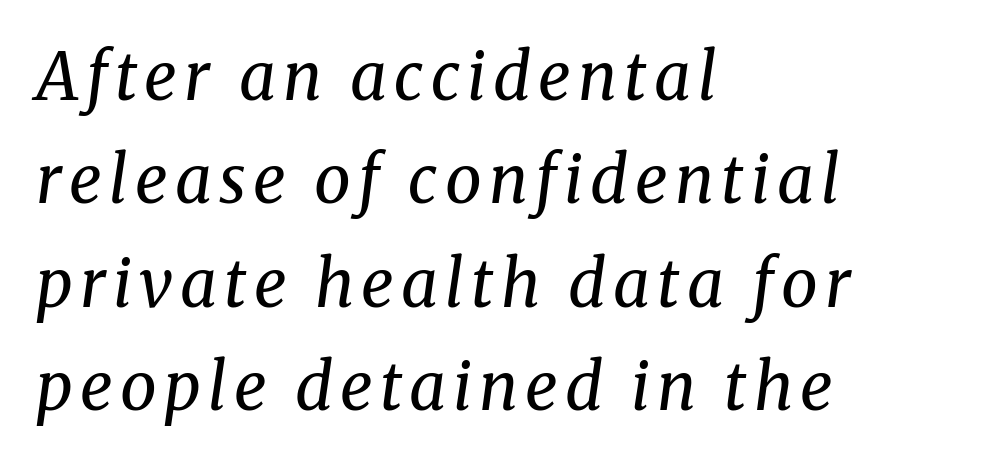
The image shows 65 px regular-weight serif type, italic (leaning right); set left-aligned, normal line spacing (1.59x), not underlined; medium stroke contrast and a medium x-height.
